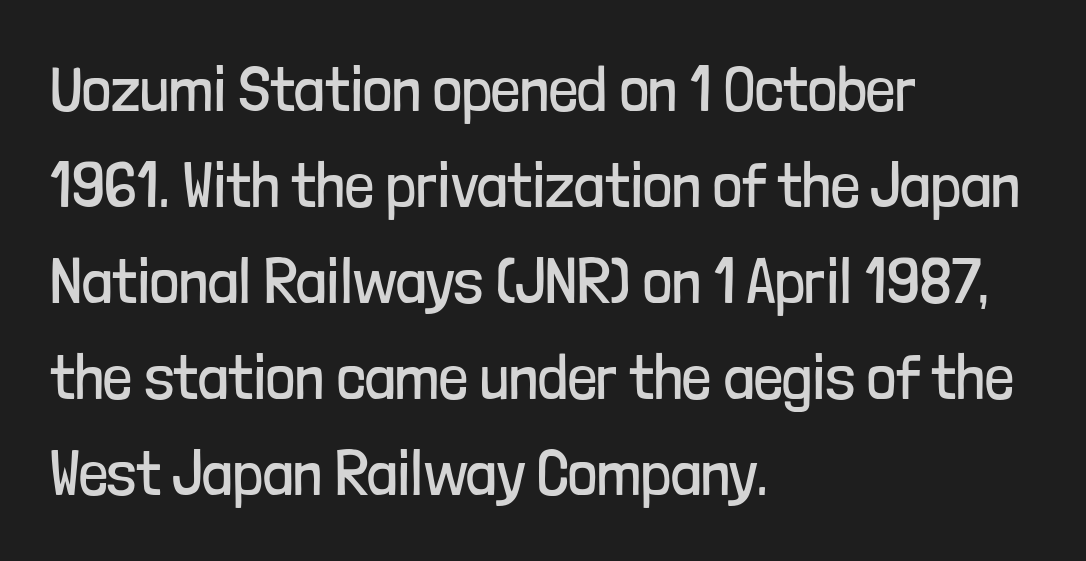
The image shows 64 px regular-weight, condensed sans-serif type, upright; set left-aligned, normal line spacing (1.5x), normal letter spacing, not underlined; low stroke contrast and a medium x-height.
